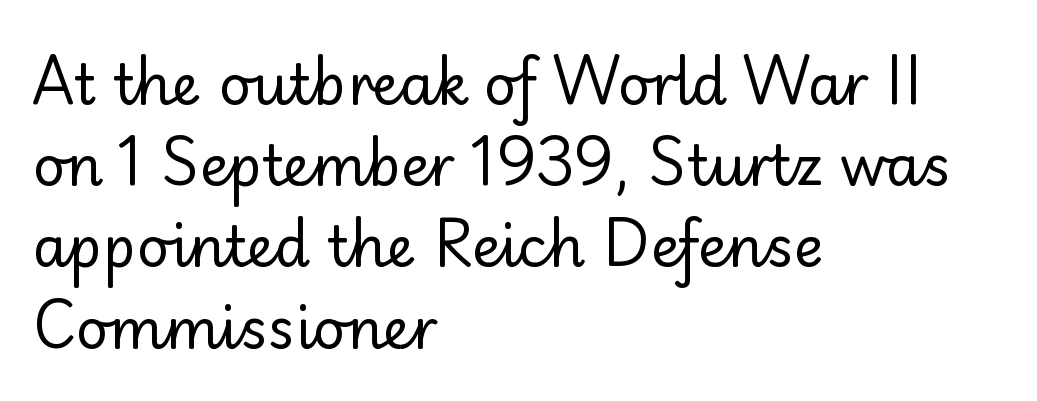
Whoever set this chose a conventional vertical rhythm. Beneath every word, the page is bare. Does extra space separate the letters? No, they use regular spacing. Unlike italic type, these characters show no tilt at all.
